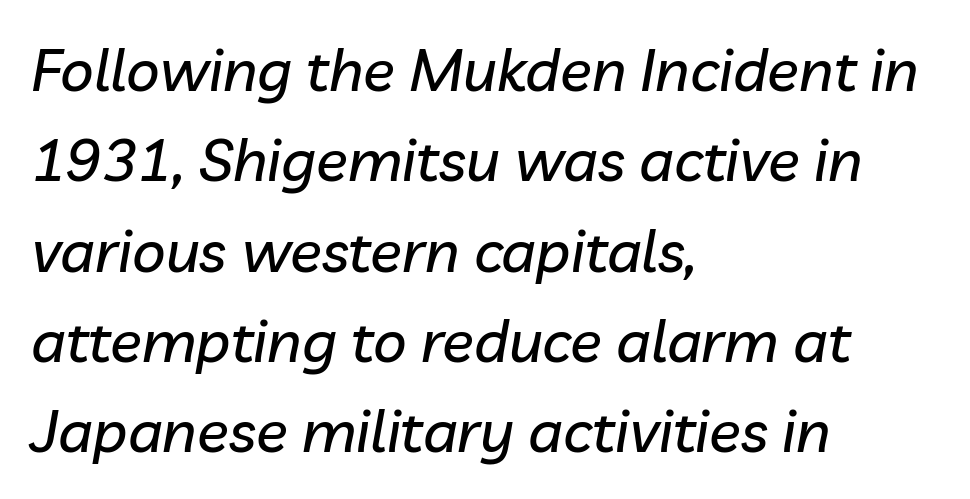
{"italic": "yes", "lean": "right", "slant_degrees": 10, "width": "normal", "stroke_contrast": "low", "x_height": "medium", "monospaced": "no", "underline": "no", "align": "left", "line_spacing": "normal", "line_spacing_ratio": 1.53, "letter_spacing": "normal", "letter_spacing_em": 0.0, "glyph_px": 59}
